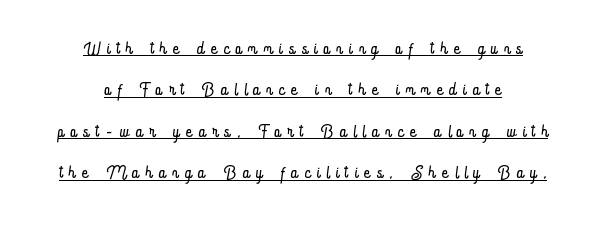
{"bold": "no", "underline": "yes", "align": "center", "line_spacing": "normal", "line_spacing_ratio": 1.66, "letter_spacing": "wide", "letter_spacing_em": 0.27, "glyph_px": 25}
